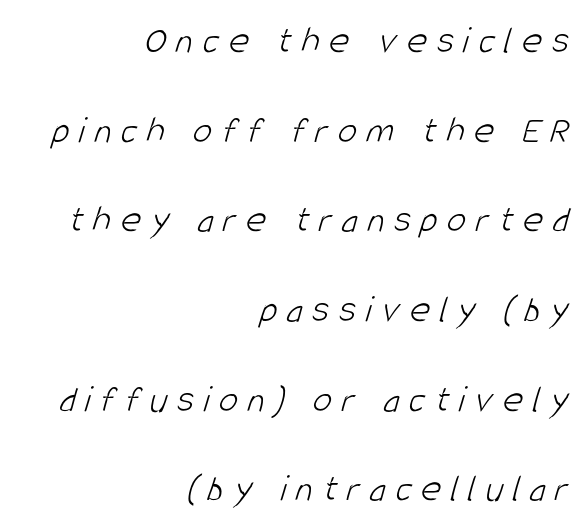
{"serif": "no", "bold": "no", "weight": "light", "width": "condensed", "stroke_contrast": "low", "x_height": "large", "monospaced": "no", "underline": "no", "align": "right", "line_spacing": "loose", "line_spacing_ratio": 2.3, "letter_spacing": "wide", "letter_spacing_em": 0.24, "glyph_px": 39}
